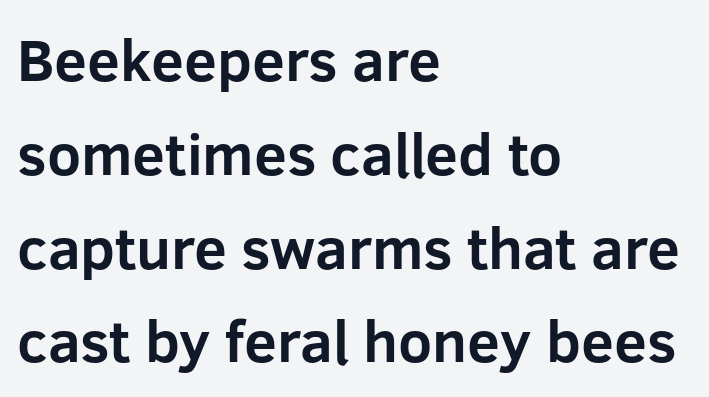
Q: Is the text bold? A: Yes.
Q: Is the text italic (slanted)? A: No, it is upright.
Q: Is the typeface a serif or a sans-serif typeface? A: Sans-serif.
Q: Is the text underlined? A: No.
Q: How is the paragraph aligned? A: Left-aligned.
Q: Is the spacing between letters normal or unusually wide? A: Normal.
Q: Is the spacing between lines tight, normal or loose? A: Normal.
Q: Width (condensed, normal, or wide)? A: Normal.
Q: Stroke contrast? A: Low.
Q: x-height? A: Medium.
Q: Monospaced? A: No.
